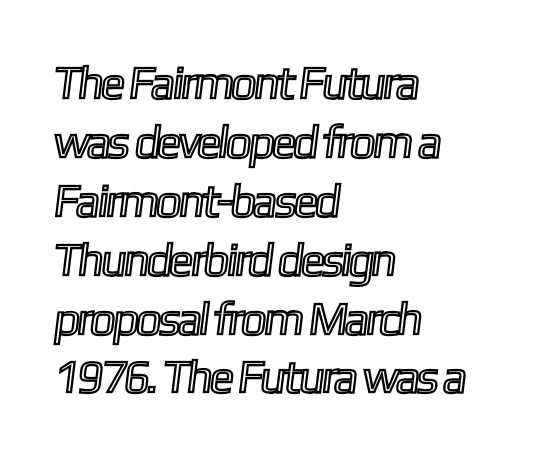
The image shows 46 px condensed type; set left-aligned, normal line spacing (1.28x), normal letter spacing, not underlined; a medium x-height.
